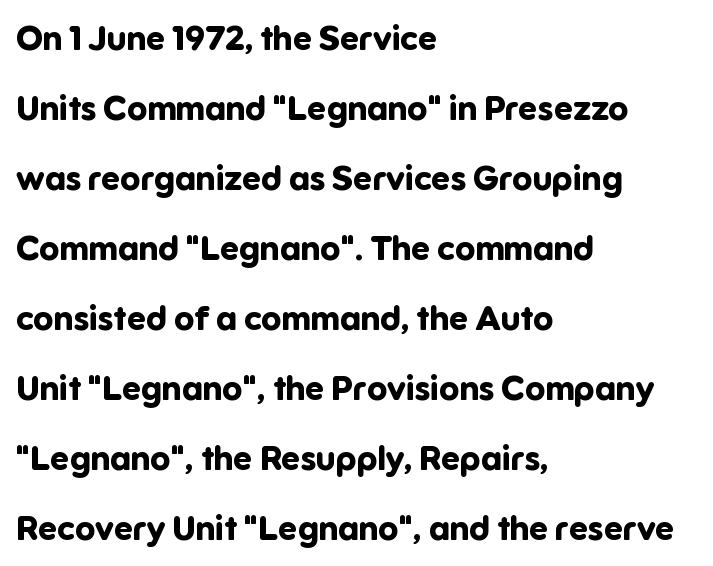
Examine the stroke ends and you'll find no serifs. Casual observation: everything's shoved over to the left. The rendering uses a large line-height, opening up the rows. A typesetter would call this proportional, since set widths differ per character. Posture: upright roman.
